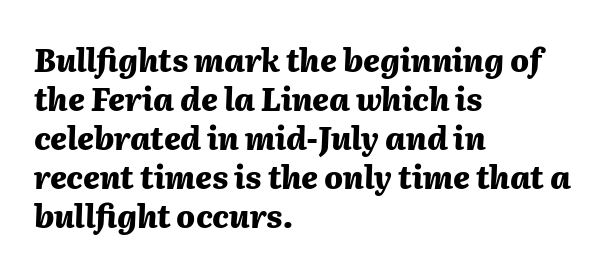
The image shows 31 px heavy type, italic (leaning right); set left-aligned, normal line spacing (1.26x), normal letter spacing, not underlined; medium stroke contrast and a medium x-height.
